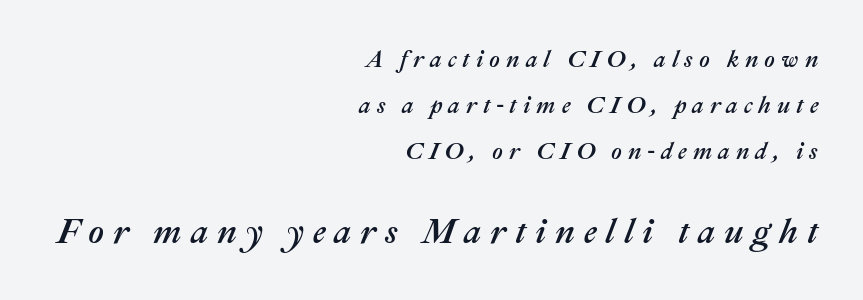
What's the leading like? Stretched, with rows far apart. Between one letter and the next there's a generous, obvious gap. This layout puts the modest block above and the oversized block below. A typesetter would call this proportional, since set widths differ per character.
